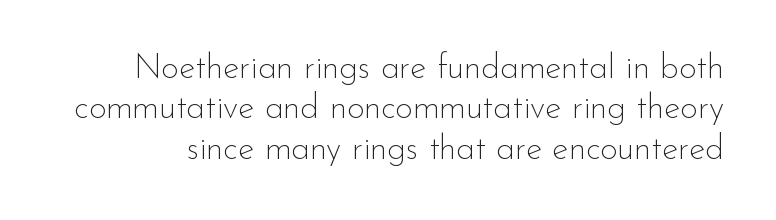
You could call the tracking neutral — neither tight nor loose. The typography opts for an upright posture over an oblique one. Quick note: underline off. I'd call this a sans setting — the letters go barefoot. Is this a heavy cut? Hardly; it is regular or lighter.
